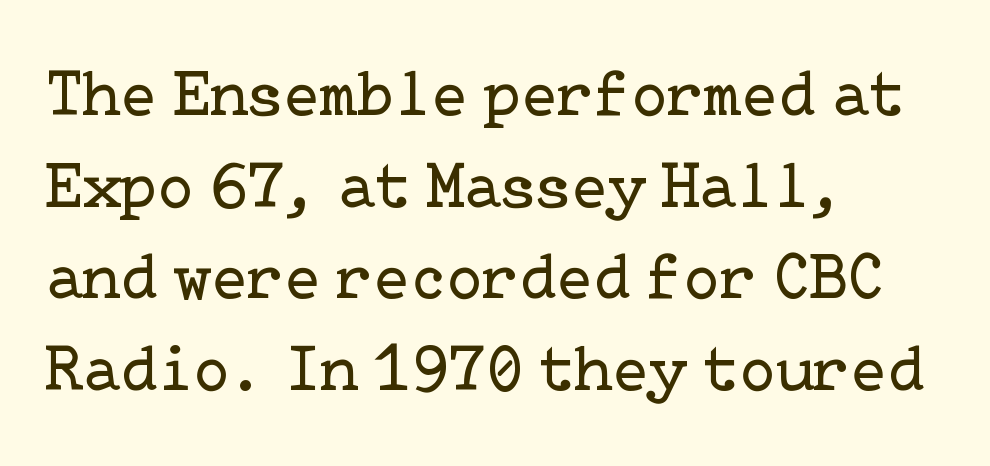
Q: Is the text bold? A: No.
Q: Is the text italic (slanted)? A: No, it is upright.
Q: Is the typeface a serif or a sans-serif typeface? A: Serif.
Q: Is the text underlined? A: No.
Q: How is the paragraph aligned? A: Left-aligned.
Q: Is the spacing between letters normal or unusually wide? A: Normal.
Q: Is the spacing between lines tight, normal or loose? A: Normal.
Q: Width (condensed, normal, or wide)? A: Normal.
Q: Stroke contrast? A: Low.
Q: x-height? A: Medium.
